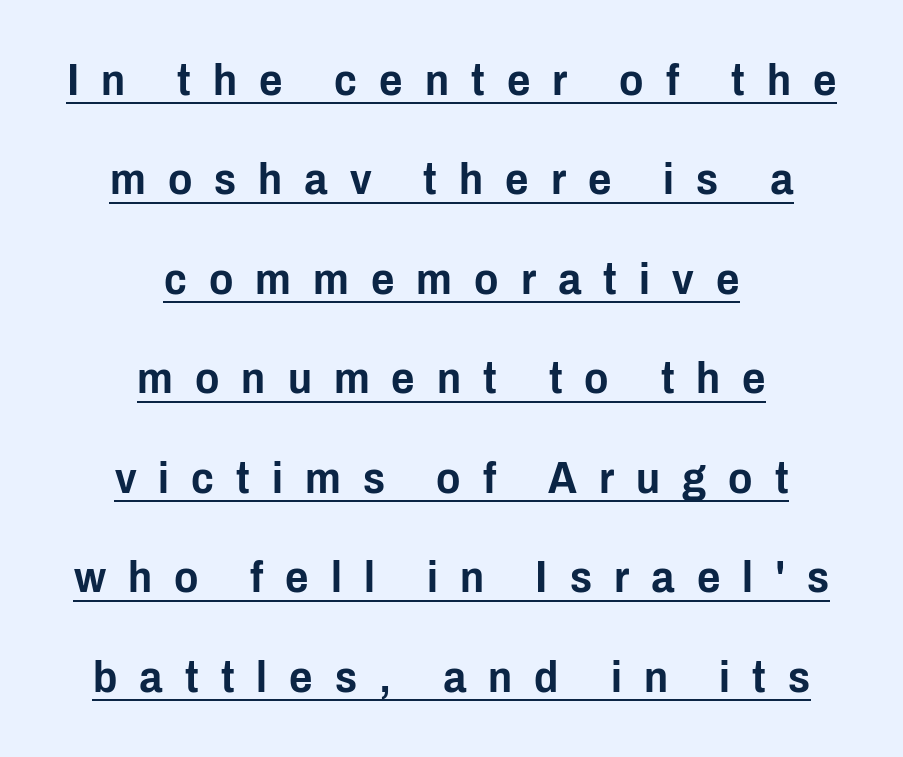
The image shows 45 px condensed sans-serif type, upright; set centered, loose line spacing (2.21x), unusually wide letter spacing (+0.49 em), underlined; low stroke contrast and a medium x-height.
